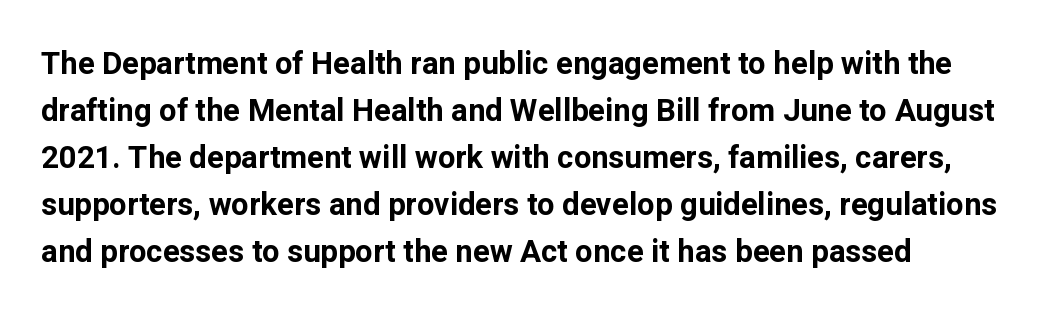
The letters sit at their default tracking, neither squeezed nor spread. The letters carry no serifs — their stems end cleanly without finishing strokes. The space directly below the letters is spotless. What's the leading like? Ordinary, nothing unusual. Tall strokes in this sample are plumb rather than angled. Think of a printed novel: that variable character pitch is what you see here.
